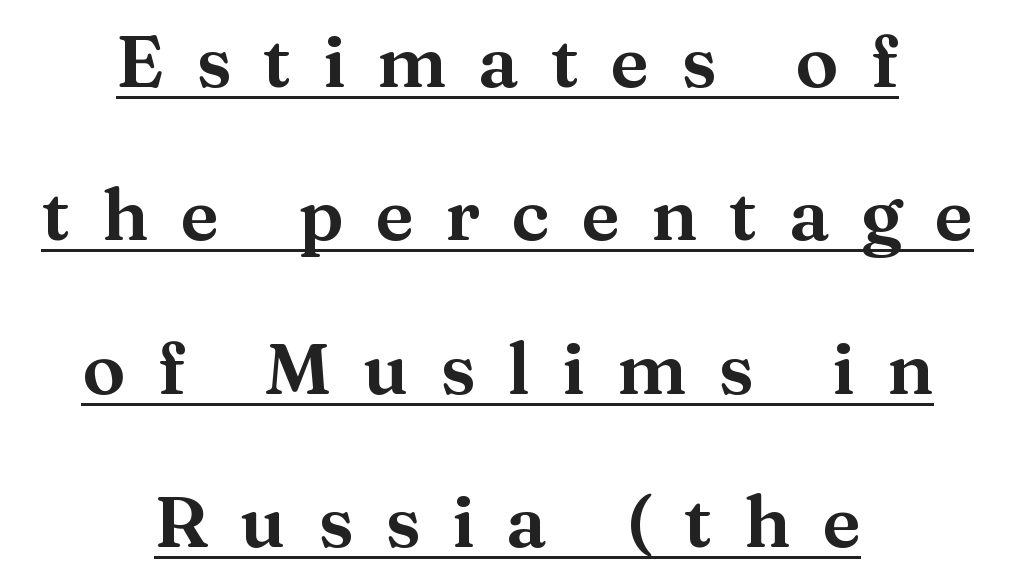
The image shows 72 px wide serif type, upright; set centered, loose line spacing (2.13x), unusually wide letter spacing (+0.44 em), underlined; medium stroke contrast and a medium x-height.
